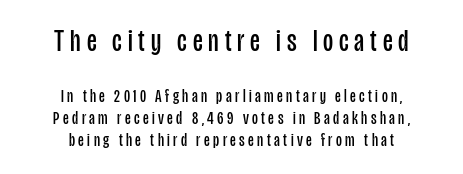
Q: Is the text bold? A: No.
Q: Is the text italic (slanted)? A: No, it is upright.
Q: Is the typeface a serif or a sans-serif typeface? A: Sans-serif.
Q: Is the text underlined? A: No.
Q: How is the paragraph aligned? A: Centered.
Q: Which block of text is set in a larger size, the first (top) or the second (bottom)? A: The first (top) one.
Q: Width (condensed, normal, or wide)? A: Condensed.
Q: Stroke contrast? A: Low.
Q: x-height? A: Large.
Q: Monospaced? A: No.
